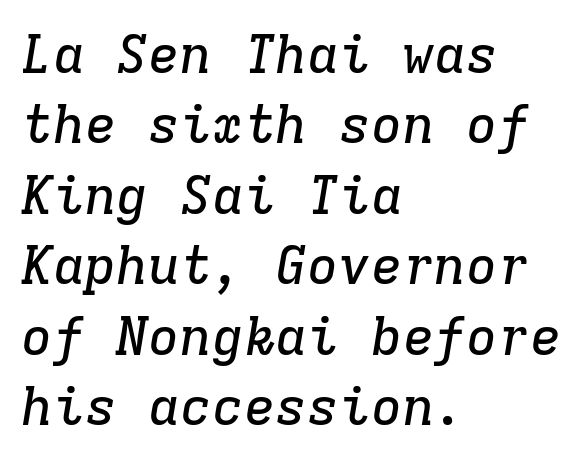
Q: Is the text italic (slanted)? A: Yes, it leans right by about 9 degrees.
Q: Is the typeface a serif or a sans-serif typeface? A: Serif.
Q: Is the text underlined? A: No.
Q: How is the paragraph aligned? A: Left-aligned.
Q: Is the spacing between letters normal or unusually wide? A: Normal.
Q: Is the spacing between lines tight, normal or loose? A: Normal.
Q: Width (condensed, normal, or wide)? A: Normal.
Q: Stroke contrast? A: Low.
Q: x-height? A: Medium.
Q: Monospaced? A: Yes.
